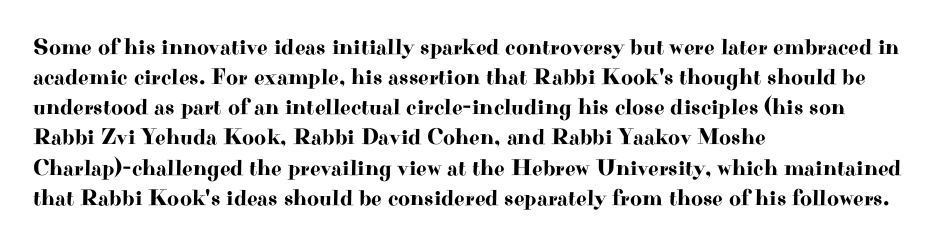
The image shows 23 px text type, upright; set left-aligned, normal line spacing (1.31x), normal letter spacing, not underlined.
